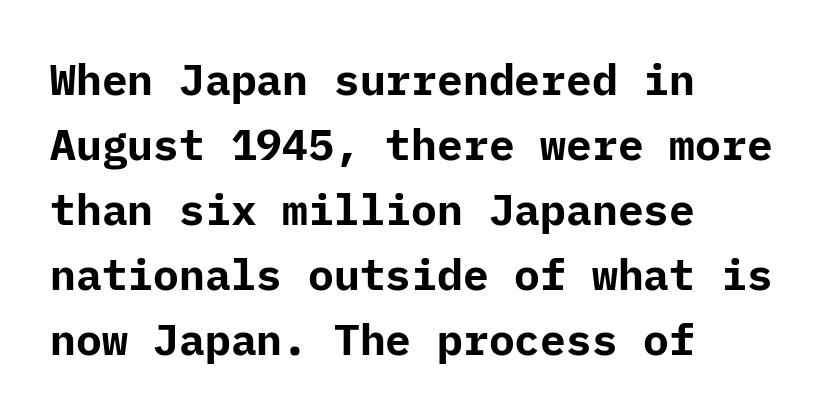
In terms of leading, this rendering sits right in the middle. A sans-serif font was chosen for this passage. The font's upright variant was chosen for this text. Here the glyphs are tracked normally, forming tight word shapes. Check the space under the baseline: it is left empty.
